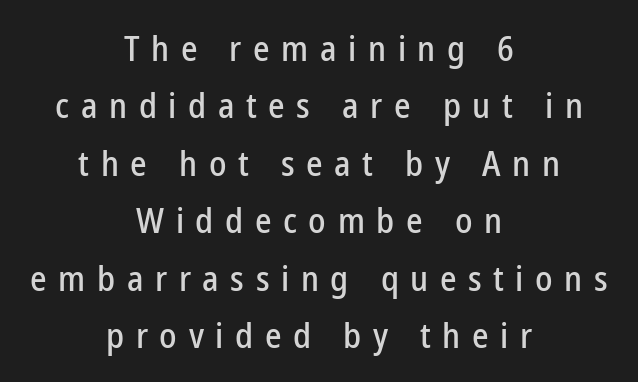
The image shows 35 px condensed sans-serif type, upright; set centered, normal line spacing (1.64x), unusually wide letter spacing (+0.33 em), not underlined; low stroke contrast and a medium x-height.
